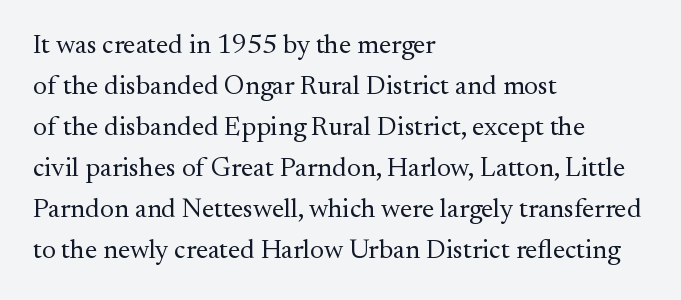
{"italic": "no", "bold": "no", "underline": "no", "align": "left", "line_spacing": "normal", "line_spacing_ratio": 1.52, "letter_spacing": "normal", "letter_spacing_em": 0.0, "glyph_px": 27}
